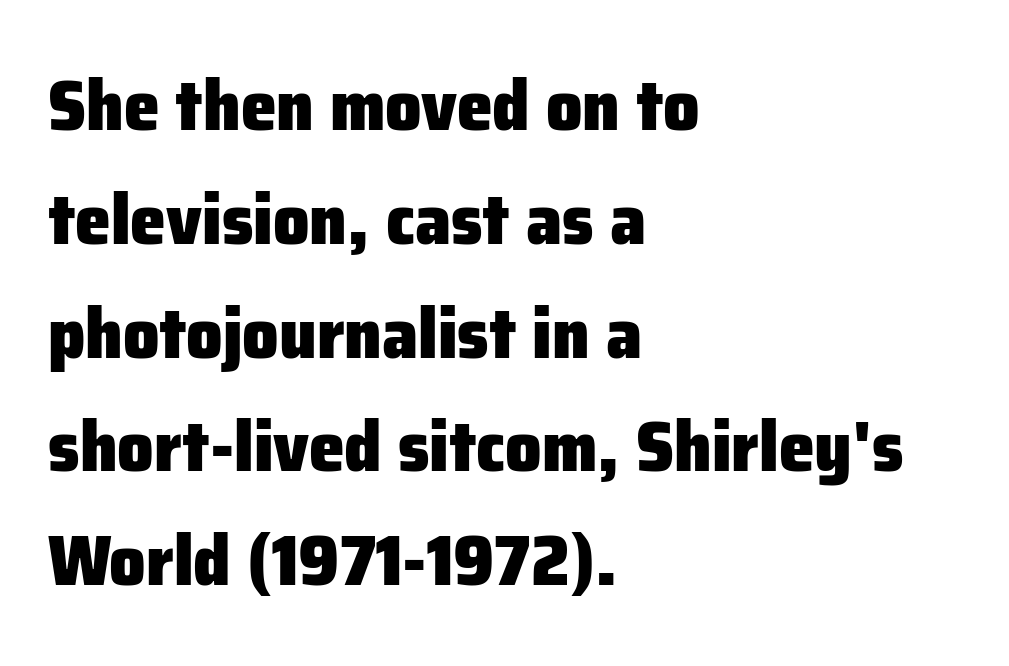
{"serif": "no", "italic": "no", "bold": "yes", "weight": "heavy", "width": "normal", "stroke_contrast": "low", "x_height": "medium", "monospaced": "no", "underline": "no", "align": "left", "line_spacing": "normal", "line_spacing_ratio": 1.58, "letter_spacing": "normal", "letter_spacing_em": 0.0, "glyph_px": 72}
